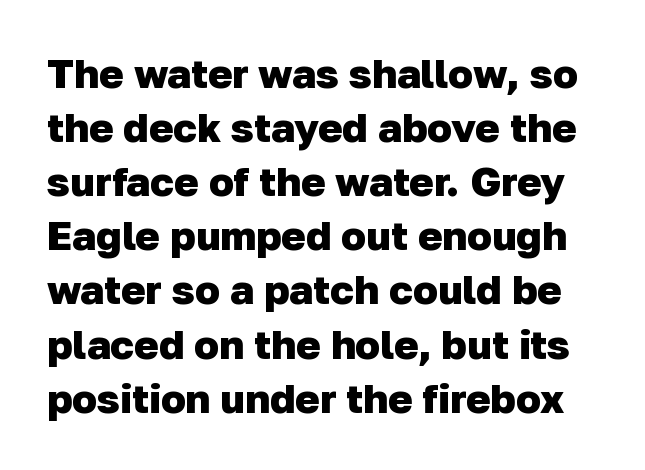
The strip under each line holds only bare page. You could not count columns in this text — the font is proportionally spaced. The glyphs in this specimen are sans serif. How heavy is the stroke? Heavy — this is a bold. Short note: letters normally spaced. The leading is moderate, giving the passage an even texture.
